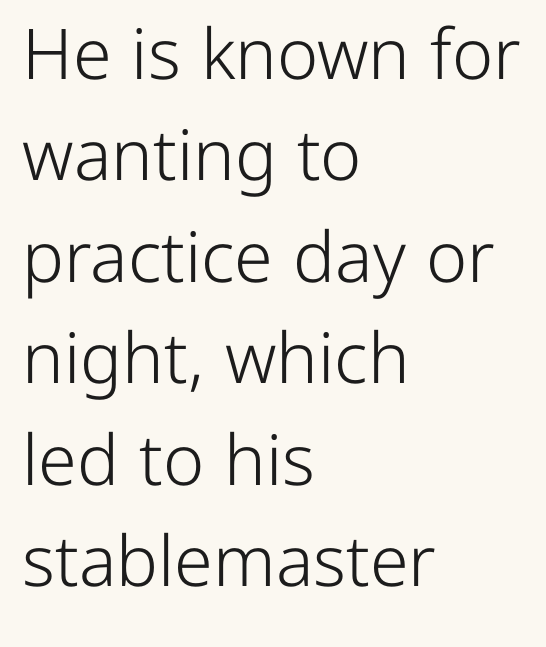
{"serif": "no", "italic": "no", "bold": "no", "weight": "light", "width": "normal", "stroke_contrast": "low", "x_height": "medium", "monospaced": "no", "underline": "no", "align": "left", "line_spacing": "normal", "line_spacing_ratio": 1.45, "letter_spacing": "normal", "letter_spacing_em": 0.0, "glyph_px": 70}
